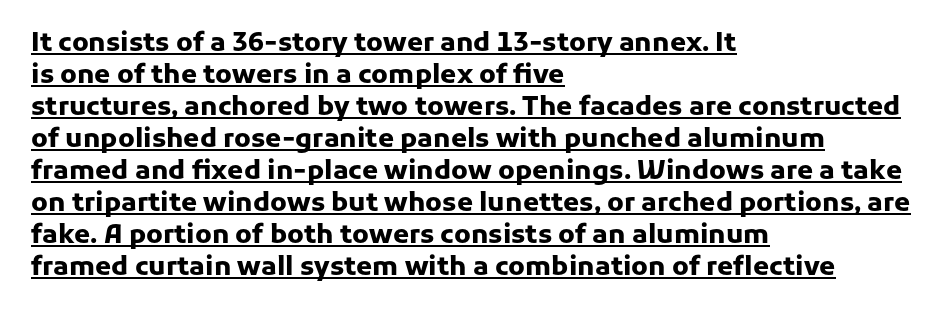
The image shows 26 px bold type, upright; set left-aligned, line spacing 1.23x, normal letter spacing, underlined.
